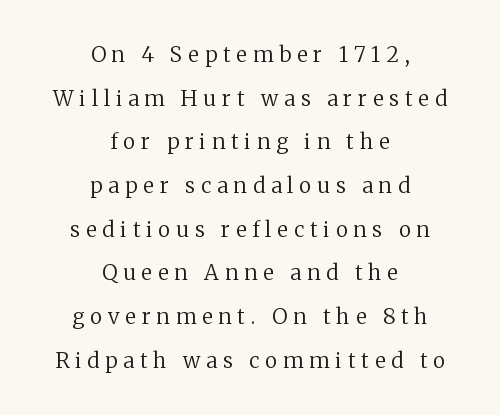
Q: Is the text bold? A: No.
Q: Is the text italic (slanted)? A: No, it is upright.
Q: Is the text underlined? A: No.
Q: How is the paragraph aligned? A: Centered.
Q: Is the spacing between letters normal or unusually wide? A: Unusually wide.
Q: Is the spacing between lines tight, normal or loose? A: Loose.
